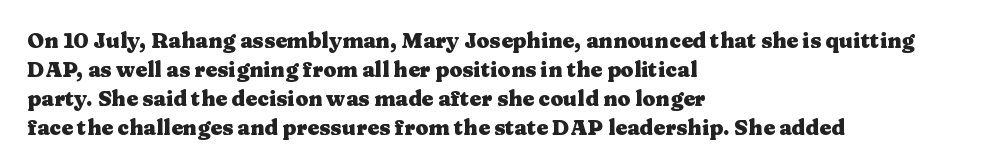
{"italic": "no", "bold": "yes", "underline": "no", "align": "left", "line_spacing": "normal", "line_spacing_ratio": 1.38, "letter_spacing": "normal", "letter_spacing_em": 0.0, "glyph_px": 21}
